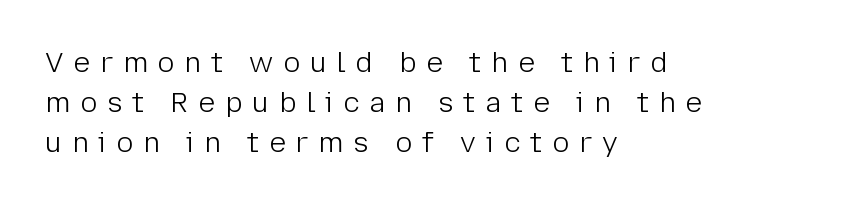
The image shows 28 px light sans-serif type, upright; set left-aligned, normal line spacing (1.43x), unusually wide letter spacing (+0.35 em), not underlined; low stroke contrast and a medium x-height.
